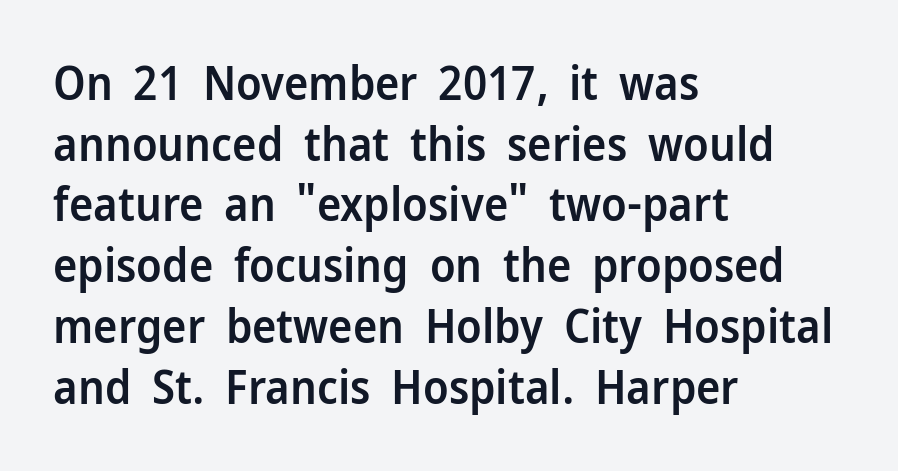
Every letter is mildly thick-stroked: semibold rather than bold. Tall strokes in this sample are plumb rather than angled. These lines are composed in type without serifs. Typeset ragged right — the left edge is the straight one. The horizontal fit of the characters is conventional and even. The space between consecutive lines is moderate.
